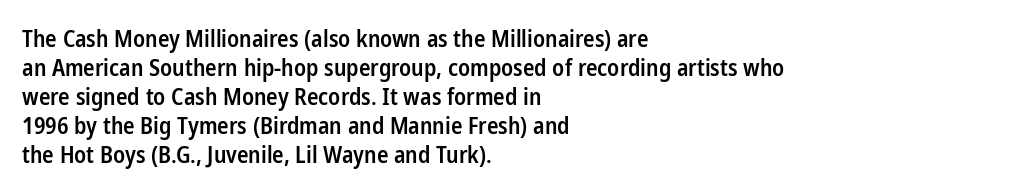
{"italic": "no", "bold": "semi", "underline": "no", "align": "left", "line_spacing": "normal", "line_spacing_ratio": 1.26, "letter_spacing": "normal", "letter_spacing_em": 0.0, "glyph_px": 23}
